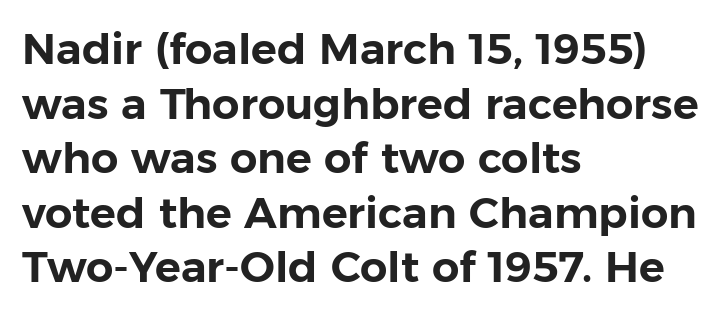
Q: Is the text italic (slanted)? A: No, it is upright.
Q: Is the typeface a serif or a sans-serif typeface? A: Sans-serif.
Q: Is the text underlined? A: No.
Q: How is the paragraph aligned? A: Left-aligned.
Q: Is the spacing between letters normal or unusually wide? A: Normal.
Q: Is the spacing between lines tight, normal or loose? A: Normal.
Q: Width (condensed, normal, or wide)? A: Normal.
Q: Stroke contrast? A: Low.
Q: x-height? A: Medium.
Q: Monospaced? A: No.
